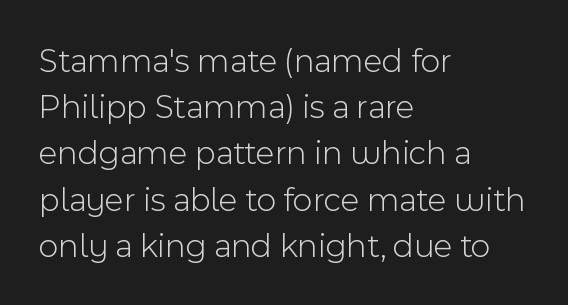
The specimen omits any rule beneath the text block's lines. No feet cap the strokes, marking this as sans-serif type. Heft: none added — not bold. Compared with typical paragraphs, the rows here are spaced about the same. Every stem runs plumb, perpendicular to the baseline.
